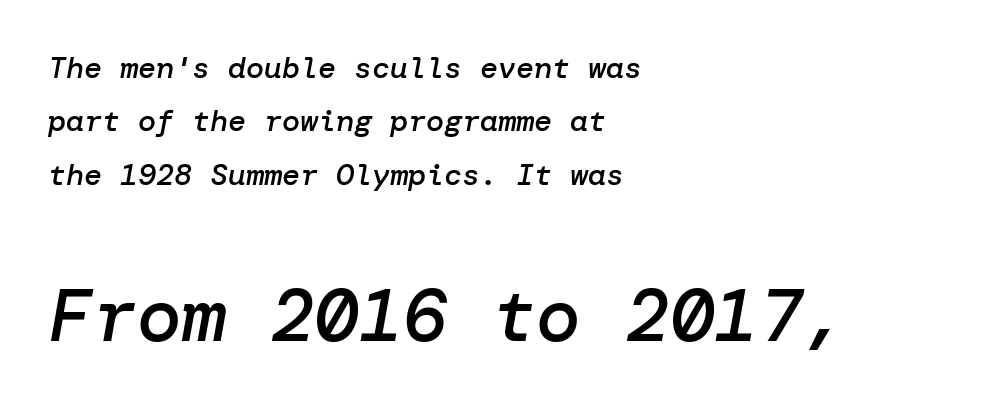
Q: Is the text bold? A: Semi-bold.
Q: Is the text italic (slanted)? A: Yes, it leans right by about 10 degrees.
Q: Is the text underlined? A: No.
Q: How is the paragraph aligned? A: Left-aligned.
Q: Is the spacing between letters normal or unusually wide? A: Normal.
Q: Which block of text is set in a larger size, the first (top) or the second (bottom)? A: The second (bottom) one.
Q: Width (condensed, normal, or wide)? A: Normal.
Q: Stroke contrast? A: Low.
Q: x-height? A: Medium.
